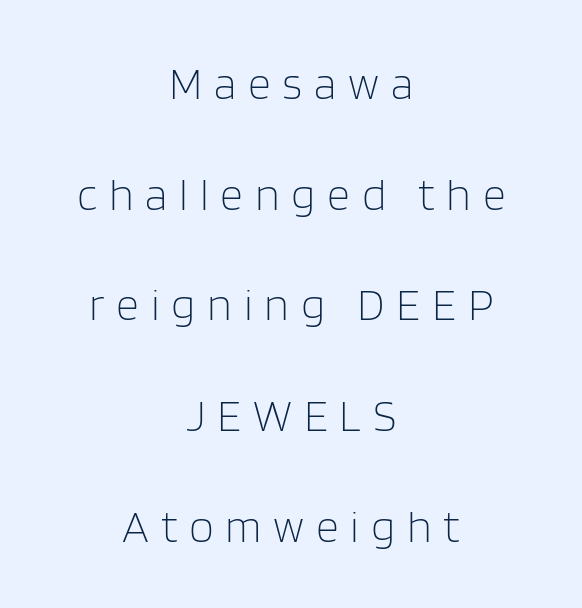
{"serif": "no", "italic": "no", "bold": "no", "weight": "light", "width": "normal", "stroke_contrast": "low", "x_height": "large", "monospaced": "no", "underline": "no", "align": "center", "line_spacing": "loose", "line_spacing_ratio": 2.46, "letter_spacing": "wide", "letter_spacing_em": 0.26, "glyph_px": 45}
